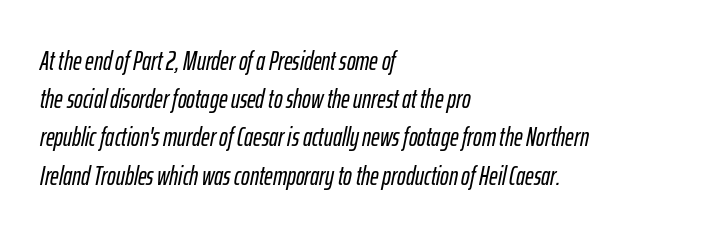
The image shows 26 px text type, italic (leaning right); set left-aligned, normal line spacing (1.47x), normal letter spacing, not underlined.
